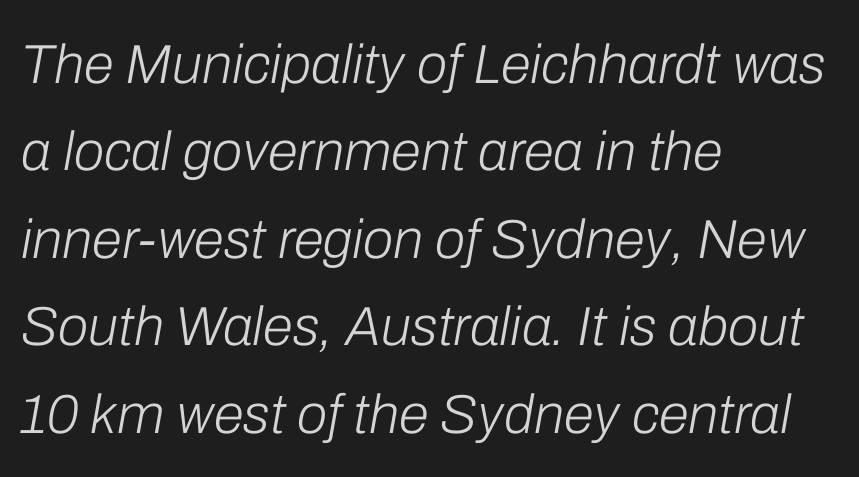
{"italic": "yes", "lean": "right", "slant_degrees": 10, "bold": "no", "weight": "light", "width": "normal", "stroke_contrast": "low", "x_height": "medium", "monospaced": "no", "underline": "no", "align": "left", "line_spacing": "normal", "line_spacing_ratio": 1.59, "letter_spacing": "normal", "letter_spacing_em": 0.0, "glyph_px": 55}
